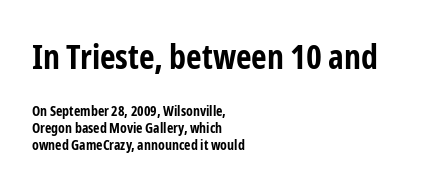
The upper block of text is set noticeably larger than the block beneath it. These lines are composed in type without serifs. The glyphs are unaccompanied by any horizontal stroke below them. The passage shown is typed in a proportional face where columns would drift.
